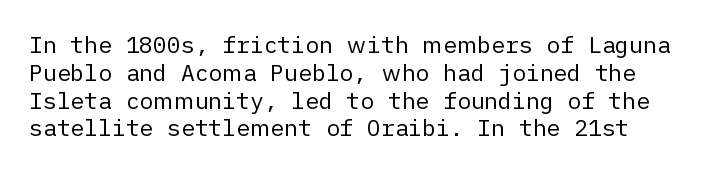
{"italic": "no", "bold": "no", "underline": "no", "line_spacing_ratio": 1.21, "letter_spacing": "normal", "letter_spacing_em": 0.0, "glyph_px": 23}
